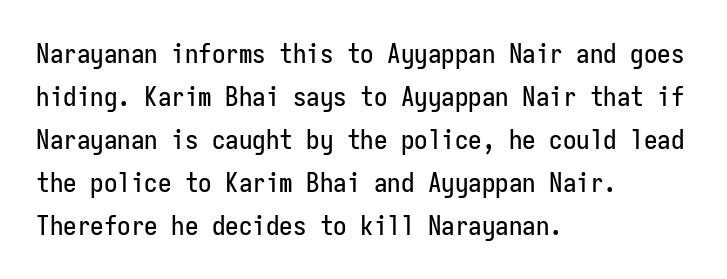
The image shows 27 px text type, upright; set left-aligned, normal line spacing (1.59x), normal letter spacing, not underlined.
